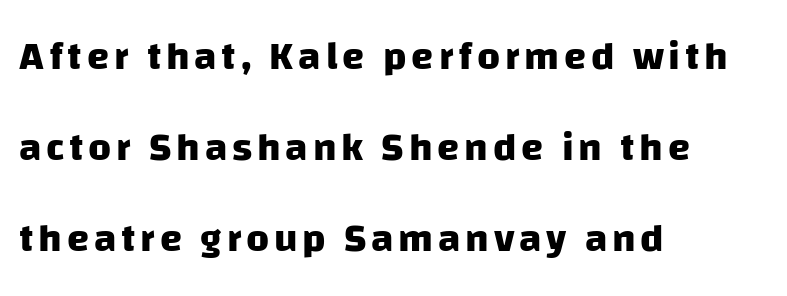
Q: Is the text bold? A: Yes.
Q: Is the typeface a serif or a sans-serif typeface? A: Sans-serif.
Q: Is the text underlined? A: No.
Q: How is the paragraph aligned? A: Left-aligned.
Q: Is the spacing between lines tight, normal or loose? A: Loose.
Q: Width (condensed, normal, or wide)? A: Normal.
Q: Stroke contrast? A: Low.
Q: x-height? A: Large.
Q: Monospaced? A: No.
